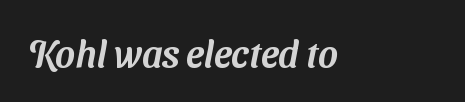
The image shows 38 px sans-serif type; set normal letter spacing, not underlined; medium stroke contrast and a medium x-height.
